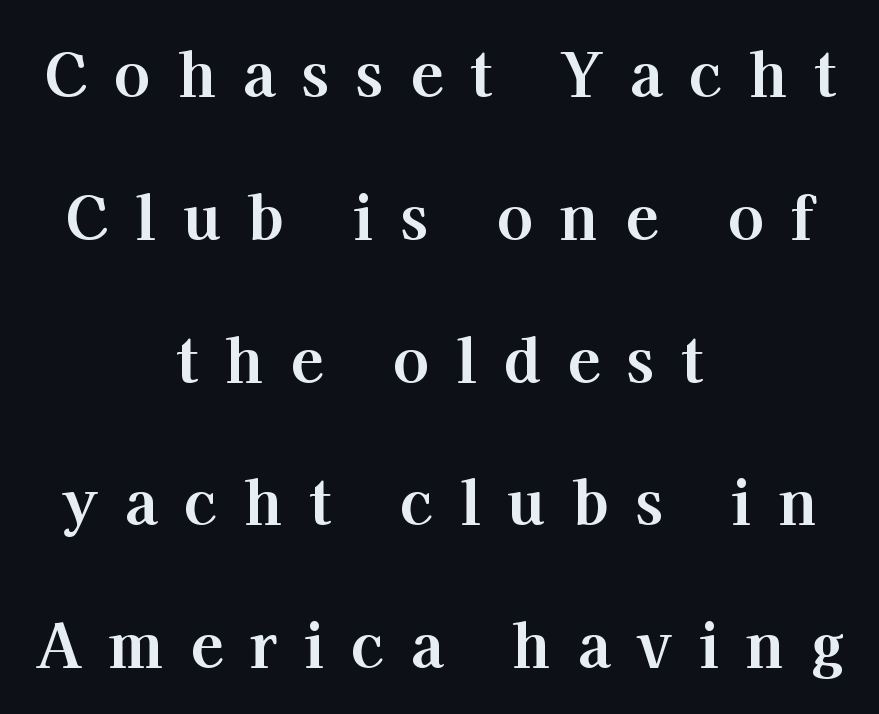
Q: Is the text bold? A: Yes.
Q: Is the text italic (slanted)? A: No, it is upright.
Q: Is the typeface a serif or a sans-serif typeface? A: Serif.
Q: Is the text underlined? A: No.
Q: How is the paragraph aligned? A: Centered.
Q: Is the spacing between letters normal or unusually wide? A: Unusually wide.
Q: Is the spacing between lines tight, normal or loose? A: Loose.
Q: Width (condensed, normal, or wide)? A: Normal.
Q: Stroke contrast? A: High.
Q: x-height? A: Medium.
Q: Monospaced? A: No.
